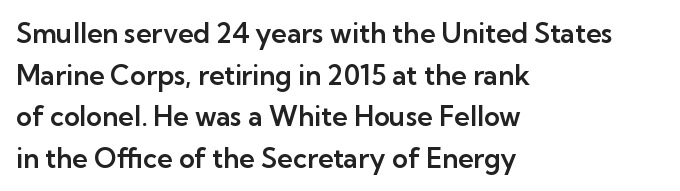
{"italic": "no", "underline": "no", "align": "left", "line_spacing": "normal", "line_spacing_ratio": 1.54, "letter_spacing": "normal", "letter_spacing_em": 0.0, "glyph_px": 27}
